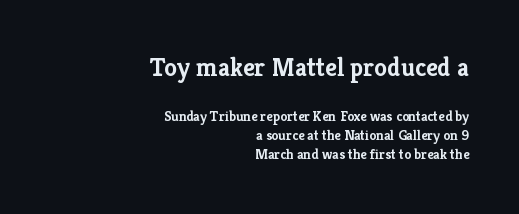
Which margin do the lines hug? The right one — the left edge is uneven. Posture: straight, roman, zero tilt. Regular leading. Plenty of ink on the page — the face is bold. Glance below the letters and you will spot only blank space.
